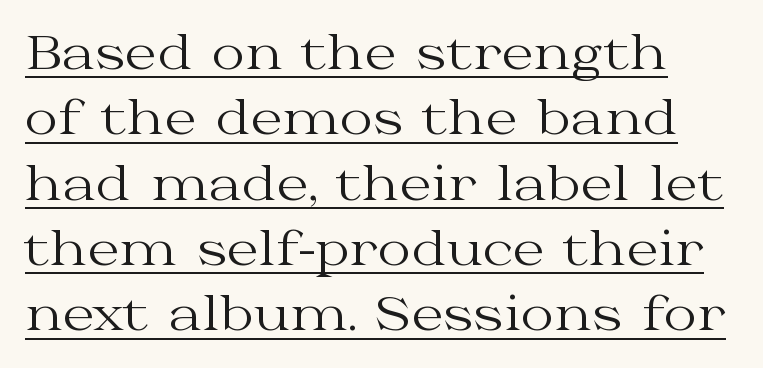
Q: Is the text bold? A: No.
Q: Is the text italic (slanted)? A: No, it is upright.
Q: Is the typeface a serif or a sans-serif typeface? A: Serif.
Q: Is the text underlined? A: Yes.
Q: Is the spacing between letters normal or unusually wide? A: Normal.
Q: Is the spacing between lines tight, normal or loose? A: Normal.
Q: Width (condensed, normal, or wide)? A: Wide.
Q: Stroke contrast? A: Medium.
Q: x-height? A: Medium.
Q: Monospaced? A: No.
